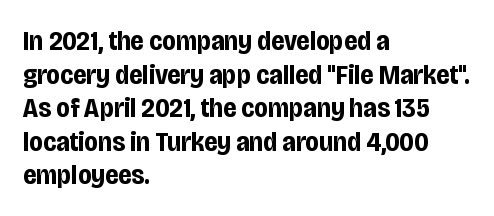
{"serif": "no", "italic": "no", "bold": "yes", "weight": "bold", "width": "condensed", "stroke_contrast": "low", "x_height": "large", "monospaced": "no", "underline": "no", "align": "left", "line_spacing_ratio": 1.2, "letter_spacing": "normal", "letter_spacing_em": 0.0, "glyph_px": 28}
